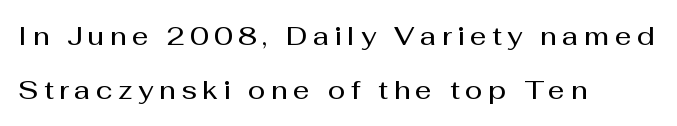
The sample has been set in demibold, a notch under bold. Vertical spacing — loose. Words float on clear page, feet unadorned. These lines were composed using upright roman letters. Layout note: lines flush left.
